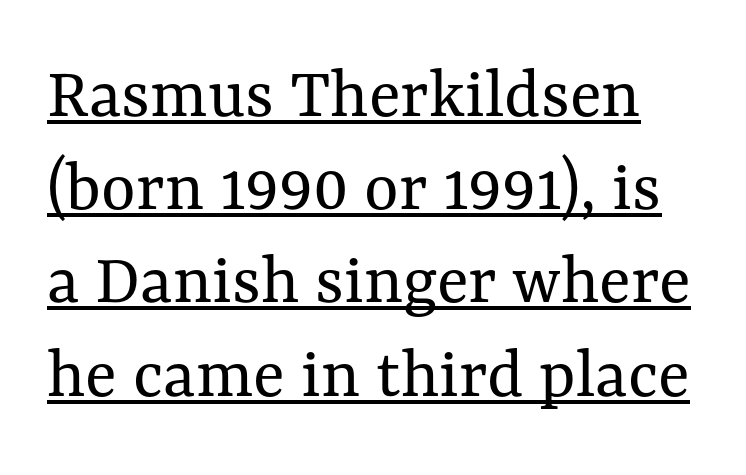
Q: Is the text bold? A: No.
Q: Is the text italic (slanted)? A: No, it is upright.
Q: Is the text underlined? A: Yes.
Q: Is the spacing between letters normal or unusually wide? A: Normal.
Q: Is the spacing between lines tight, normal or loose? A: Normal.
Q: Width (condensed, normal, or wide)? A: Normal.
Q: Stroke contrast? A: Medium.
Q: x-height? A: Medium.
Q: Monospaced? A: No.
